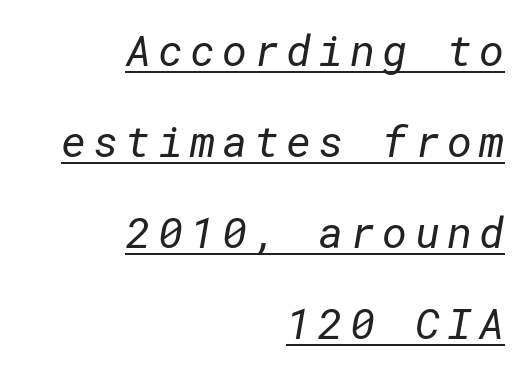
{"serif": "no", "bold": "no", "weight": "regular", "width": "normal", "stroke_contrast": "low", "x_height": "medium", "underline": "yes", "align": "right", "line_spacing": "loose", "line_spacing_ratio": 2.12, "glyph_px": 43}
